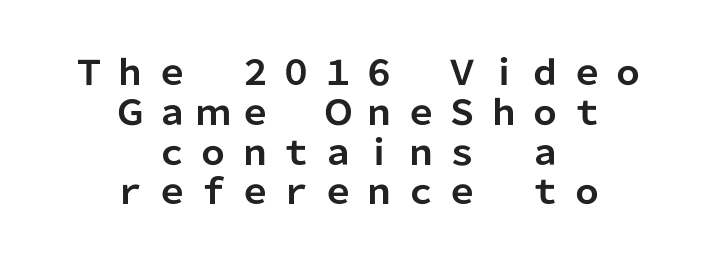
Q: Is the text bold? A: Yes.
Q: Is the text italic (slanted)? A: No, it is upright.
Q: Is the typeface a serif or a sans-serif typeface? A: Sans-serif.
Q: Is the text underlined? A: No.
Q: How is the paragraph aligned? A: Centered.
Q: Is the spacing between letters normal or unusually wide? A: Unusually wide.
Q: Width (condensed, normal, or wide)? A: Normal.
Q: Stroke contrast? A: Low.
Q: x-height? A: Medium.
Q: Monospaced? A: No.
